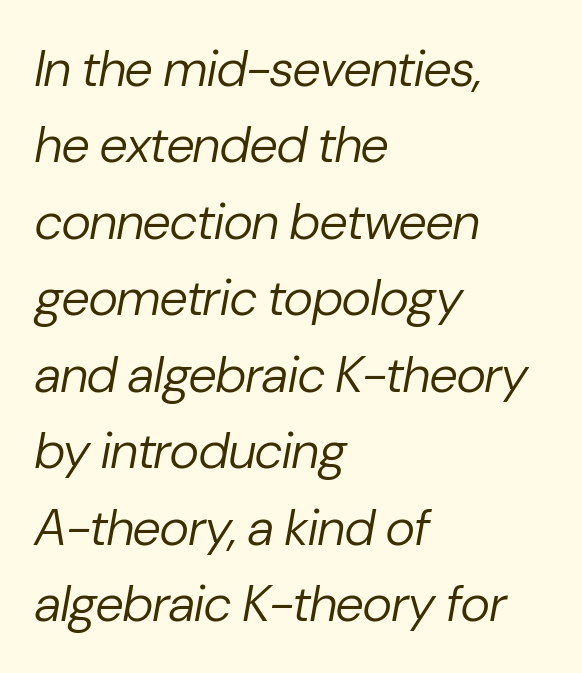
The image shows 51 px regular-weight type, italic (leaning right); set left-aligned, normal line spacing (1.5x), normal letter spacing, not underlined; low stroke contrast and a medium x-height.
